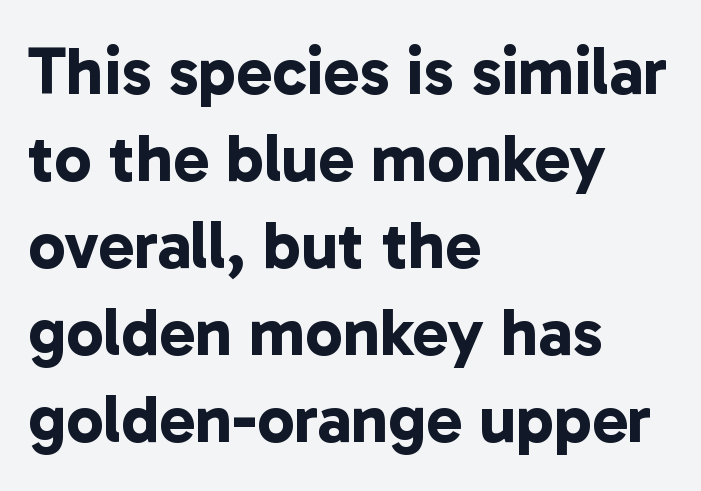
{"serif": "no", "bold": "yes", "weight": "bold", "width": "normal", "stroke_contrast": "low", "x_height": "medium", "monospaced": "no", "underline": "no", "align": "left", "line_spacing": "normal", "line_spacing_ratio": 1.3, "letter_spacing": "normal", "letter_spacing_em": 0.0, "glyph_px": 67}
